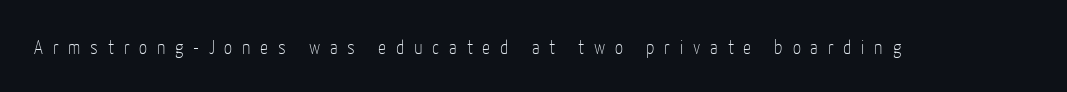
The rendering inserts visible extra space after every character. Beneath every word, the page is bare. The letters look calm and open, with moderate or lighter stems. Italic? Not at all — the glyphs are vertical.
